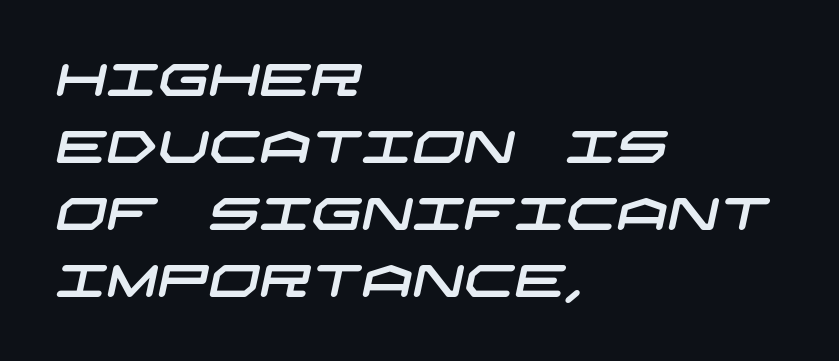
{"serif": "no", "width": "wide", "stroke_contrast": "low", "x_height": "large", "underline": "no", "align": "left", "line_spacing": "normal", "line_spacing_ratio": 1.49, "letter_spacing": "normal", "letter_spacing_em": 0.0, "glyph_px": 45}
